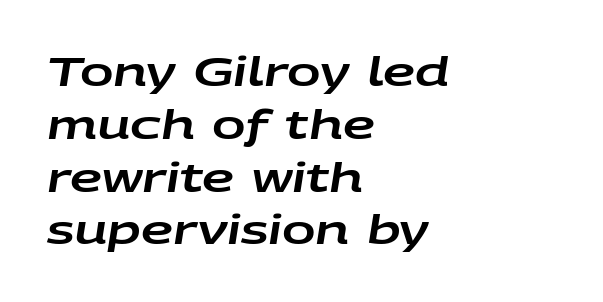
The image shows 40 px wide type, italic (leaning right); set left-aligned, normal line spacing (1.32x), normal letter spacing, not underlined; low stroke contrast and a large x-height.
